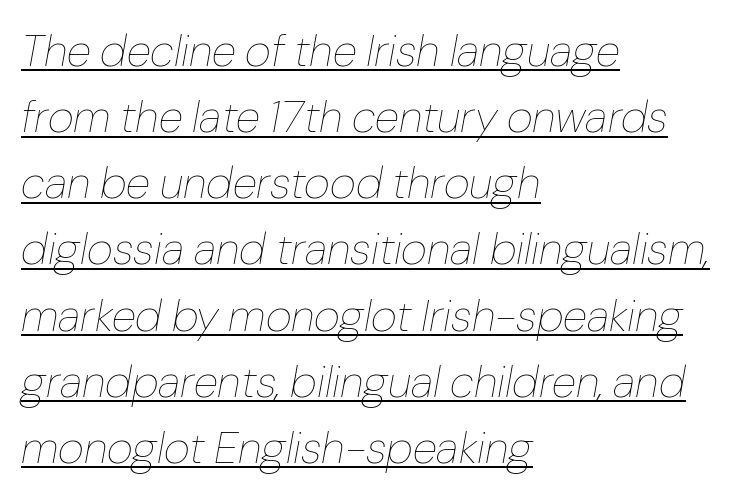
The image shows 45 px thin type, italic (leaning right); set left-aligned, normal line spacing (1.47x), normal letter spacing, underlined; low stroke contrast and a medium x-height.
